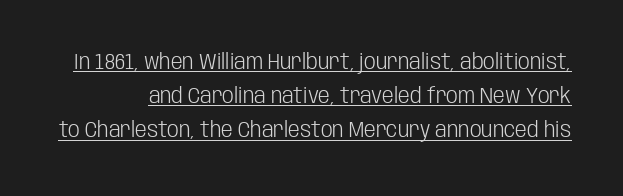
Q: Is the text bold? A: No.
Q: Is the text italic (slanted)? A: No, it is upright.
Q: Is the text underlined? A: Yes.
Q: Is the spacing between letters normal or unusually wide? A: Normal.
Q: Is the spacing between lines tight, normal or loose? A: Normal.
